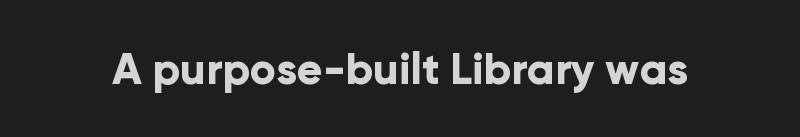
{"serif": "no", "italic": "no", "bold": "yes", "weight": "bold", "width": "normal", "stroke_contrast": "low", "x_height": "medium", "monospaced": "no", "underline": "no", "letter_spacing": "normal", "letter_spacing_em": 0.0, "glyph_px": 43}
